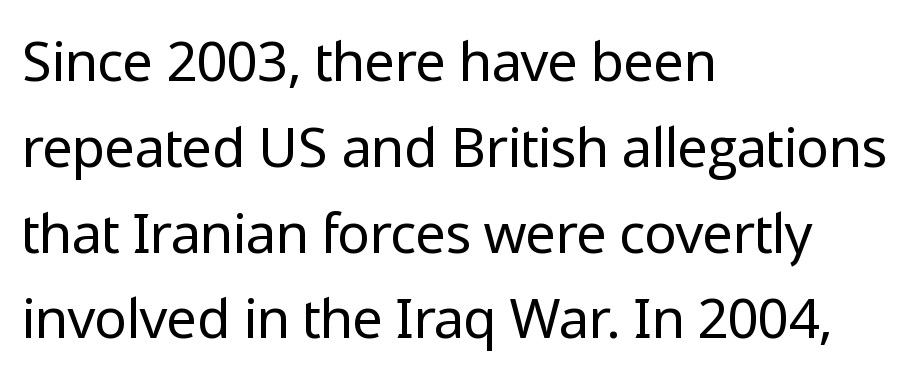
{"serif": "no", "italic": "no", "bold": "no", "weight": "regular", "width": "normal", "stroke_contrast": "low", "x_height": "medium", "monospaced": "no", "underline": "no", "align": "left", "line_spacing": "normal", "line_spacing_ratio": 1.56, "letter_spacing": "normal", "letter_spacing_em": 0.0, "glyph_px": 55}
